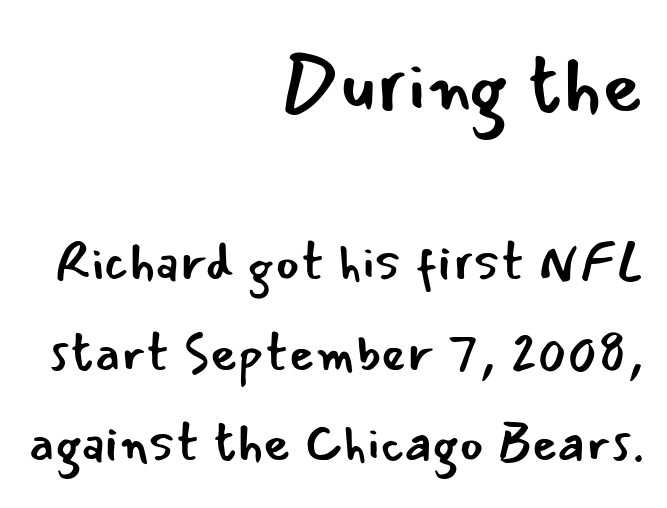
Q: Is the text bold? A: No.
Q: Is the text italic (slanted)? A: No, it is upright.
Q: Is the typeface a serif or a sans-serif typeface? A: Sans-serif.
Q: Is the text underlined? A: No.
Q: How is the paragraph aligned? A: Right-aligned.
Q: Is the spacing between letters normal or unusually wide? A: Normal.
Q: Is the spacing between lines tight, normal or loose? A: Normal.
Q: Which block of text is set in a larger size, the first (top) or the second (bottom)? A: The first (top) one.
Q: Width (condensed, normal, or wide)? A: Normal.
Q: Stroke contrast? A: Low.
Q: x-height? A: Small.
Q: Monospaced? A: No.
